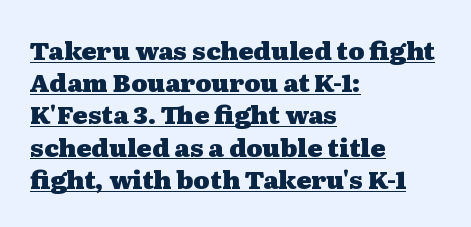
Q: Is the text bold? A: Yes.
Q: Is the text italic (slanted)? A: No, it is upright.
Q: Is the text underlined? A: Yes.
Q: How is the paragraph aligned? A: Left-aligned.
Q: Is the spacing between letters normal or unusually wide? A: Normal.
Q: Is the spacing between lines tight, normal or loose? A: Normal.
